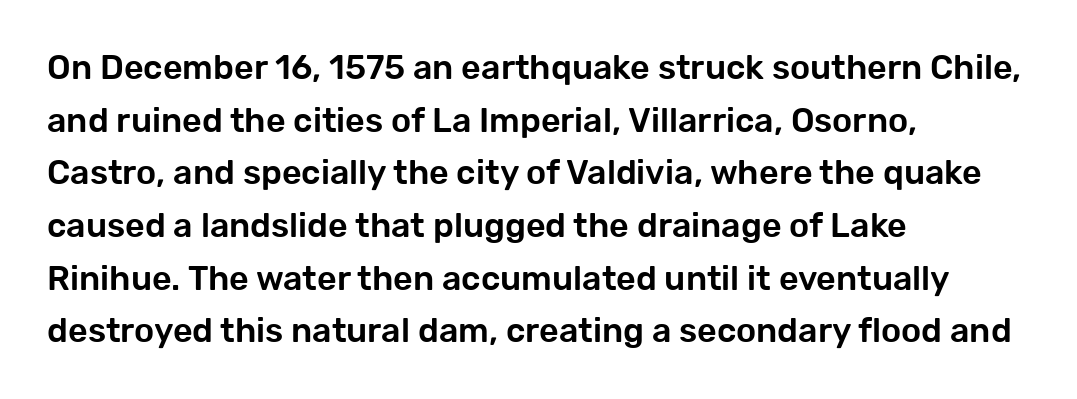
The image shows 34 px sans-serif type, upright; set left-aligned, normal line spacing (1.55x), normal letter spacing, not underlined; low stroke contrast and a medium x-height.
